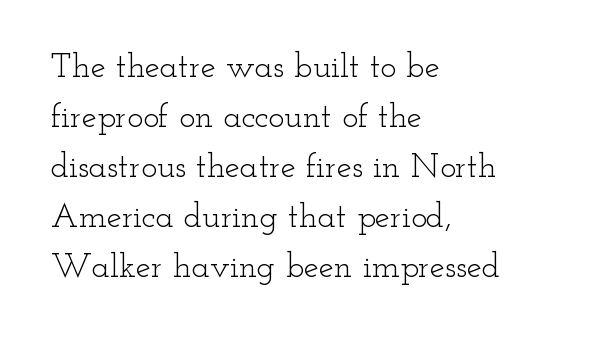
Nope, not italic — everything's standing straight. Do the characters align in a grid? No, the font is proportional. The rendering uses a moderate line-height, typical for paragraphs. Typeset ragged right — the left edge is the straight one. No word sits above an underline. How are the letters spaced? Ordinarily, with no added tracking.
